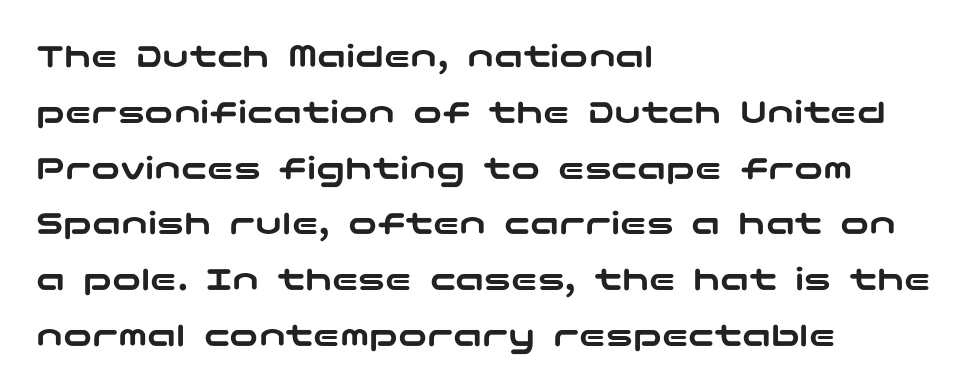
Q: Is the text italic (slanted)? A: No, it is upright.
Q: Is the typeface a serif or a sans-serif typeface? A: Sans-serif.
Q: Is the text underlined? A: No.
Q: How is the paragraph aligned? A: Left-aligned.
Q: Is the spacing between letters normal or unusually wide? A: Normal.
Q: Is the spacing between lines tight, normal or loose? A: Normal.
Q: Width (condensed, normal, or wide)? A: Wide.
Q: Stroke contrast? A: Low.
Q: x-height? A: Medium.
